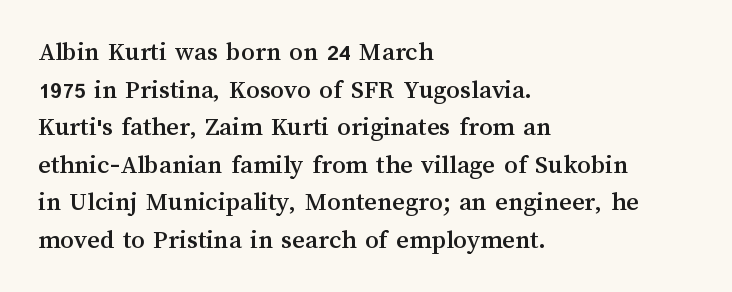
{"italic": "no", "underline": "no", "align": "left", "line_spacing": "normal", "line_spacing_ratio": 1.39, "letter_spacing": "normal", "letter_spacing_em": 0.0, "glyph_px": 27}
